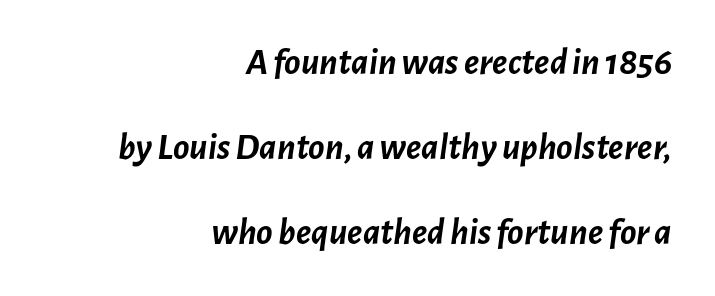
You could not count columns in this text — the font is proportionally spaced. These lines stand farther apart than default settings would place them. Clear beneath every line of the passage. Observe the lean: these are italic letterforms. Here the glyphs are tracked normally, forming tight word shapes.
